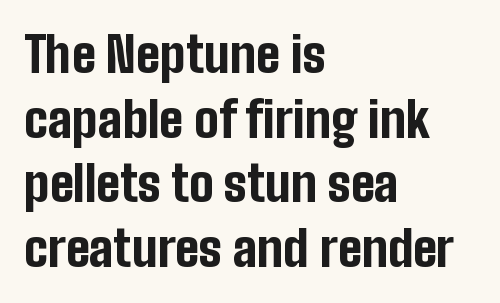
{"serif": "no", "italic": "no", "bold": "yes", "weight": "bold", "width": "condensed", "stroke_contrast": "low", "x_height": "medium", "monospaced": "no", "underline": "no", "align": "left", "line_spacing": "normal", "line_spacing_ratio": 1.32, "letter_spacing": "normal", "letter_spacing_em": 0.0, "glyph_px": 49}
